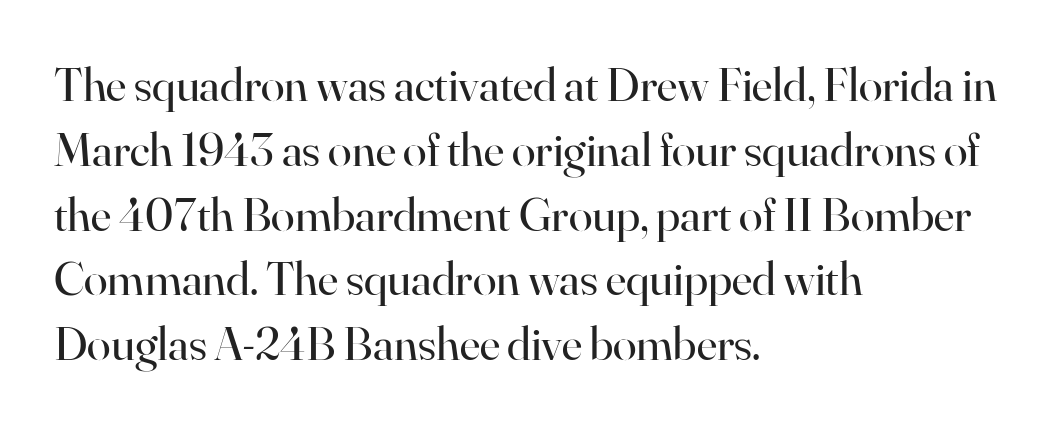
The image shows 48 px regular-weight serif type, upright; set left-aligned, normal line spacing (1.35x), normal letter spacing, not underlined; high stroke contrast and a small x-height.
